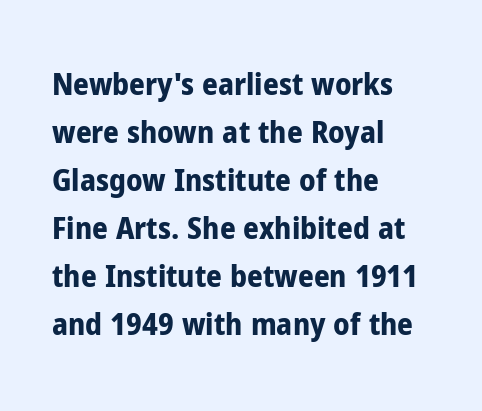
The image shows 31 px bold, condensed sans-serif type, upright; set left-aligned, normal line spacing (1.55x), normal letter spacing, not underlined; low stroke contrast and a medium x-height.
